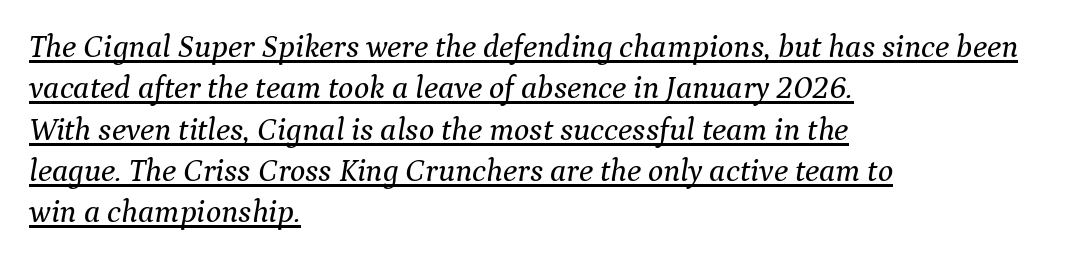
{"serif": "yes", "italic": "yes", "lean": "right", "slant_degrees": 9, "width": "normal", "stroke_contrast": "medium", "x_height": "medium", "monospaced": "no", "underline": "yes", "align": "left", "line_spacing": "normal", "line_spacing_ratio": 1.29, "letter_spacing": "normal", "letter_spacing_em": 0.0, "glyph_px": 32}
